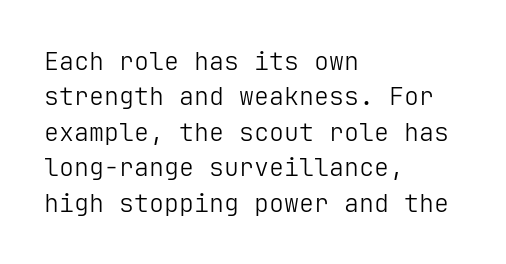
{"italic": "no", "bold": "no", "underline": "no", "align": "left", "line_spacing": "normal", "line_spacing_ratio": 1.42, "letter_spacing": "normal", "letter_spacing_em": 0.0, "glyph_px": 25}
